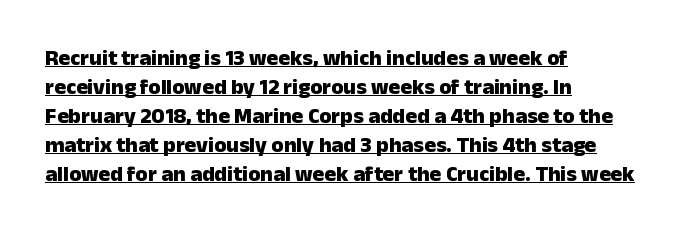
In terms of letterspacing, this is plain default setting. Regarding leading, the lines here are spaced in the standard way. These lines stack with their left ends in a neat column. Every character sits straight up, as roman type does. Has an underline been added? It has. On the weight axis this lands at bold, roughly 700.
